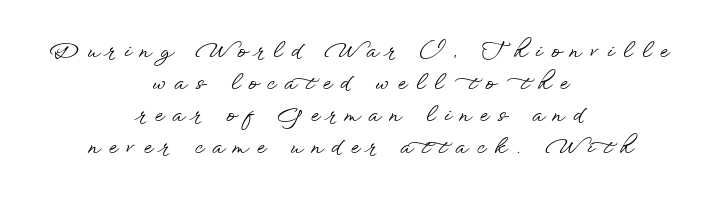
The image shows 21 px text type; set centered, normal line spacing (1.52x), unusually wide letter spacing (+0.43 em), not underlined.
